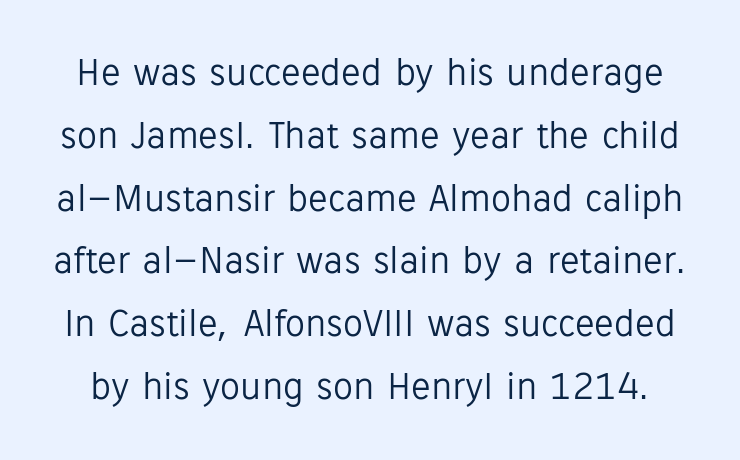
Underlining? Definitely not there. Posture: vertical. The passage shown is typed in a proportional face where columns would drift. The face used here is rendered with its standard letterfit. A typesetter would call this leading conventional body-copy spacing.
